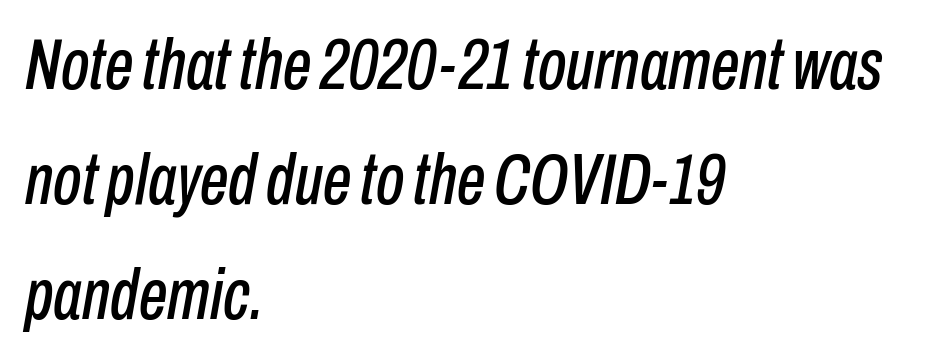
The image shows 72 px condensed type, italic (leaning right); set left-aligned, normal line spacing (1.6x), normal letter spacing, not underlined; low stroke contrast and a medium x-height.
